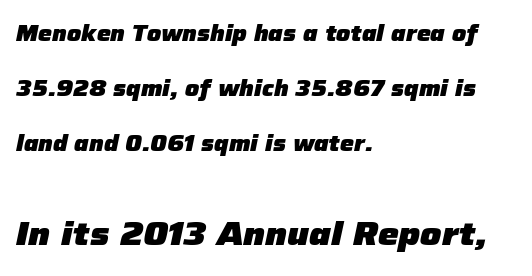
The image shows 33 px heavy type, italic (leaning right); set left-aligned, loose line spacing (2.49x), normal letter spacing, not underlined; the second (bottom) block is 1.5x larger; low stroke contrast and a medium x-height.
